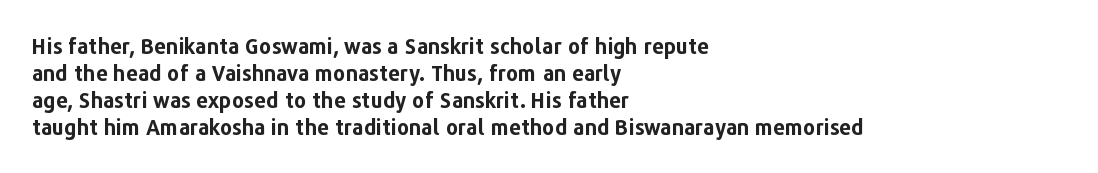
{"italic": "no", "bold": "yes", "underline": "no", "align": "left", "line_spacing": "normal", "line_spacing_ratio": 1.29, "letter_spacing": "normal", "letter_spacing_em": 0.0, "glyph_px": 21}
